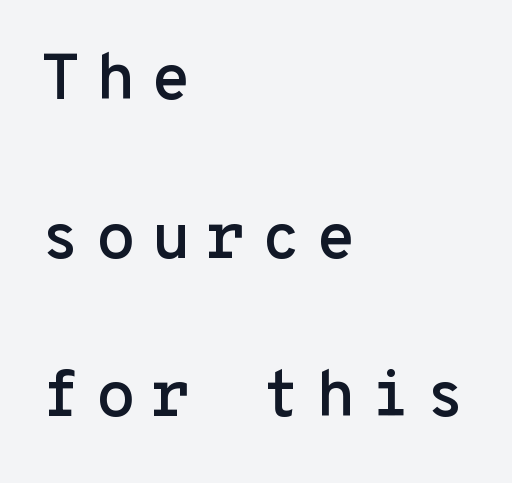
Regarding leading, the lines here are spaced well apart. The letters march in equal steps, a hallmark of fixed-pitch type. A typesetter would label this face a sans. The text block is weighted toward the left margin, trailing off unevenly rightward. Characters follow at a spacing far wider than the type designer built in. A typesetter would mark this as roman, not italic.
